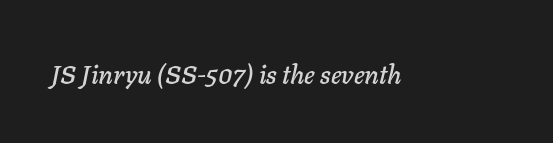
The image shows 26 px text type, italic (leaning right); set normal letter spacing, not underlined.
